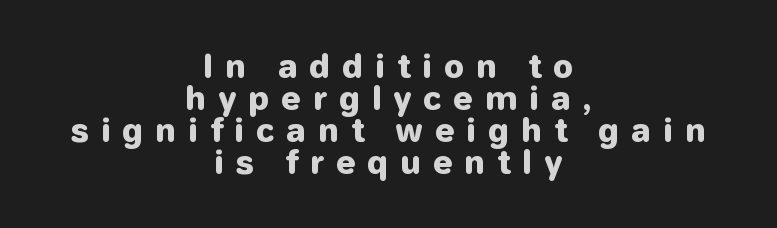
The image shows 32 px heavy sans-serif type, upright; set centered, tight line spacing (1.0x), unusually wide letter spacing (+0.36 em), not underlined; low stroke contrast and a medium x-height.
